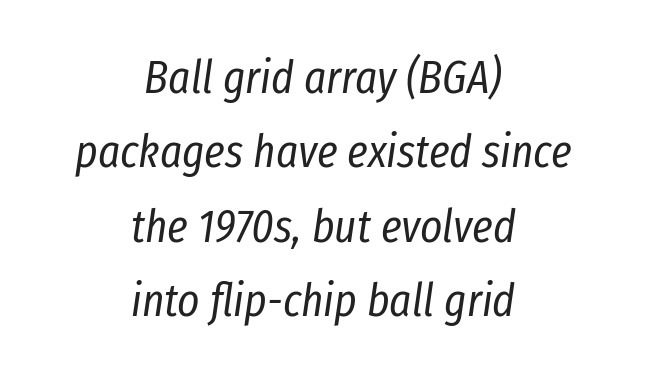
The image shows 47 px regular-weight, condensed type, italic (leaning right); set centered, normal line spacing (1.58x), normal letter spacing, not underlined; low stroke contrast and a medium x-height.
